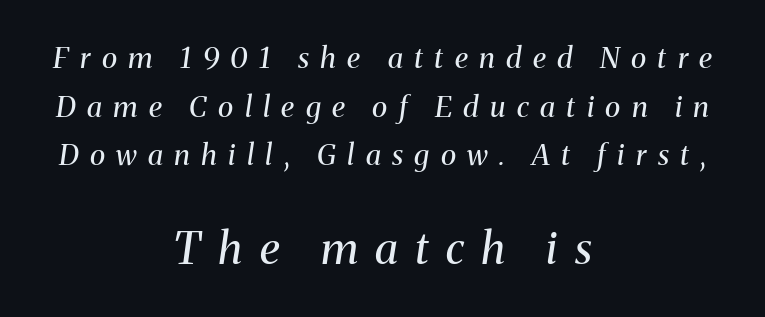
The image shows 44 px regular-weight serif type, italic (leaning right); set centered, normal line spacing (1.68x), unusually wide letter spacing (+0.39 em), not underlined; the second (bottom) block is 1.52x larger; medium stroke contrast and a medium x-height.
